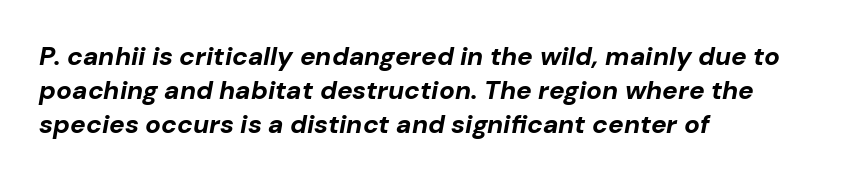
{"italic": "yes", "lean": "right", "slant_degrees": 10, "bold": "yes", "underline": "no", "align": "left", "line_spacing": "normal", "line_spacing_ratio": 1.3, "letter_spacing": "normal", "letter_spacing_em": 0.0, "glyph_px": 26}
